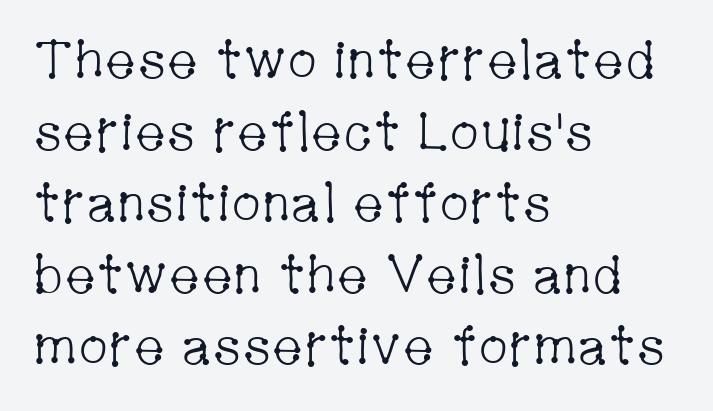
The image shows 53 px light, condensed serif type, upright; set left-aligned, normal line spacing (1.35x), normal letter spacing, not underlined; low stroke contrast and a medium x-height.
